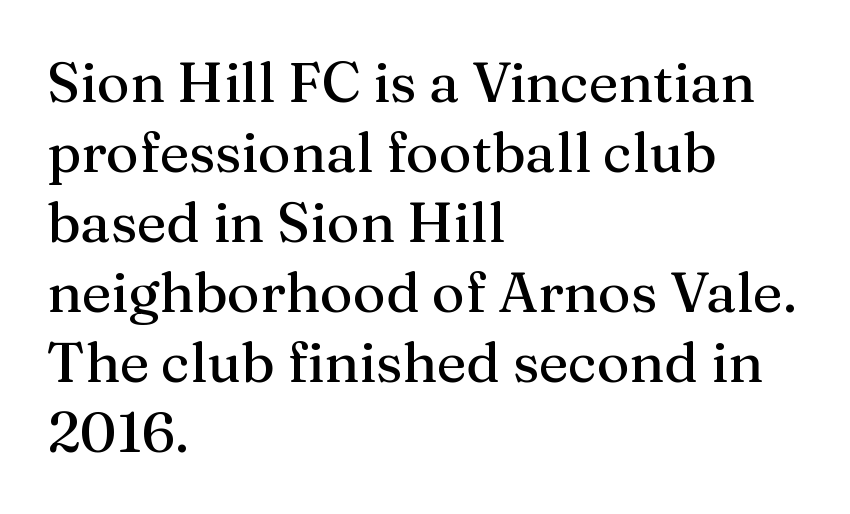
{"serif": "yes", "italic": "no", "width": "normal", "stroke_contrast": "medium", "x_height": "medium", "monospaced": "no", "underline": "no", "align": "left", "line_spacing": "normal", "line_spacing_ratio": 1.25, "letter_spacing": "normal", "letter_spacing_em": 0.0, "glyph_px": 56}
